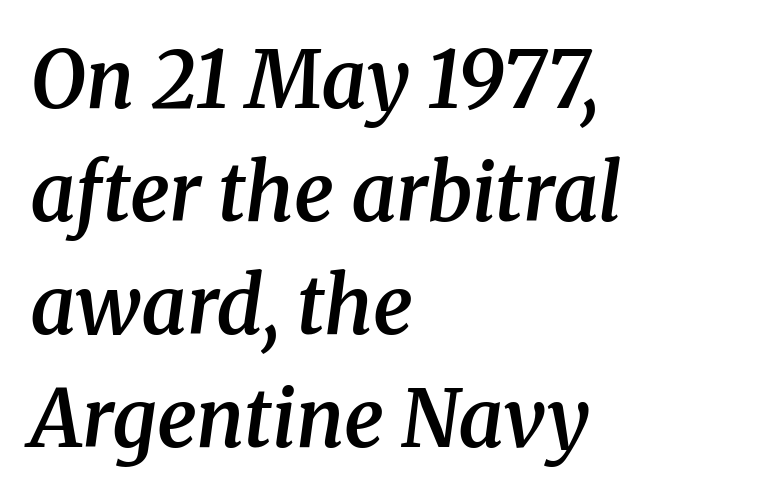
{"serif": "yes", "italic": "yes", "lean": "right", "slant_degrees": 8, "bold": "semi", "weight": "semibold", "width": "normal", "stroke_contrast": "medium", "x_height": "medium", "monospaced": "no", "underline": "no", "align": "left", "line_spacing": "normal", "line_spacing_ratio": 1.43, "letter_spacing": "normal", "letter_spacing_em": 0.0, "glyph_px": 79}
